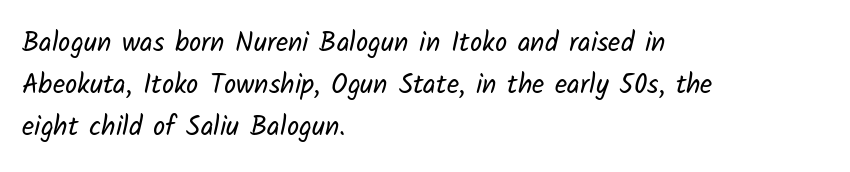
Q: Is the text bold? A: No.
Q: Is the text underlined? A: No.
Q: How is the paragraph aligned? A: Left-aligned.
Q: Is the spacing between letters normal or unusually wide? A: Normal.
Q: Is the spacing between lines tight, normal or loose? A: Normal.
